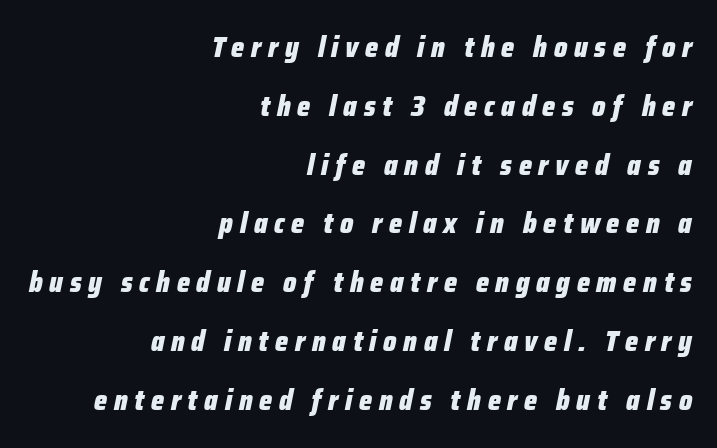
The image shows 28 px heavy, condensed type, italic (leaning right); set right-aligned, loose line spacing (2.1x), unusually wide letter spacing (+0.24 em), not underlined; low stroke contrast and a medium x-height.
